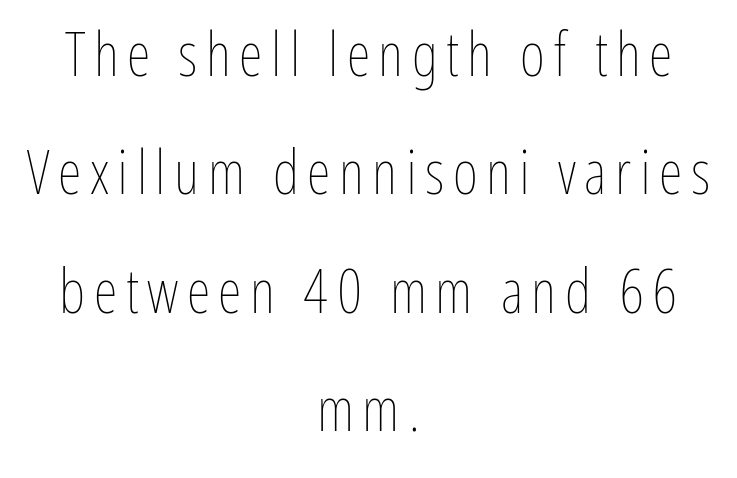
Q: Is the text bold? A: No.
Q: Is the text italic (slanted)? A: No, it is upright.
Q: Is the text underlined? A: No.
Q: How is the paragraph aligned? A: Centered.
Q: Is the spacing between lines tight, normal or loose? A: Loose.
Q: Width (condensed, normal, or wide)? A: Condensed.
Q: Stroke contrast? A: Low.
Q: x-height? A: Medium.
Q: Monospaced? A: No.
